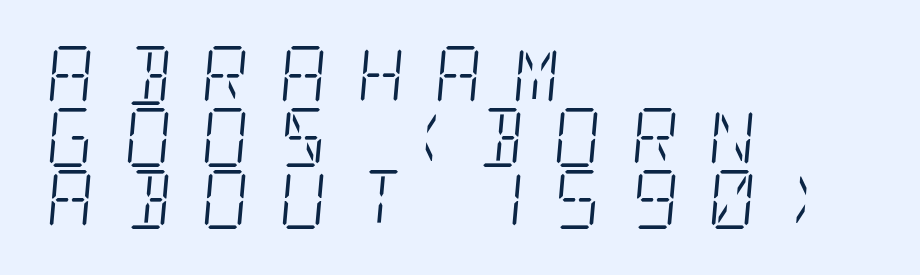
Q: Is the text bold? A: No.
Q: Is the text italic (slanted)? A: Yes, it leans right by about 5 degrees.
Q: Is the typeface a serif or a sans-serif typeface? A: Serif.
Q: Is the text underlined? A: No.
Q: How is the paragraph aligned? A: Left-aligned.
Q: Is the spacing between letters normal or unusually wide? A: Unusually wide.
Q: Is the spacing between lines tight, normal or loose? A: Tight.
Q: Width (condensed, normal, or wide)? A: Condensed.
Q: Stroke contrast? A: Low.
Q: x-height? A: Large.
